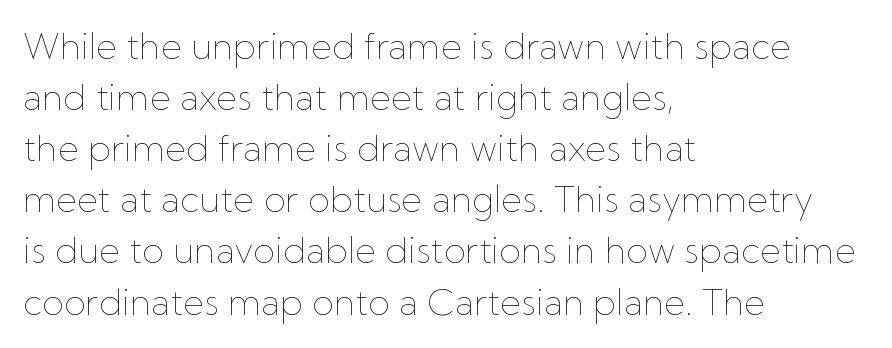
{"italic": "no", "bold": "no", "weight": "thin", "width": "normal", "stroke_contrast": "low", "x_height": "medium", "monospaced": "no", "underline": "no", "align": "left", "line_spacing": "normal", "line_spacing_ratio": 1.42, "letter_spacing": "normal", "letter_spacing_em": 0.0, "glyph_px": 36}
